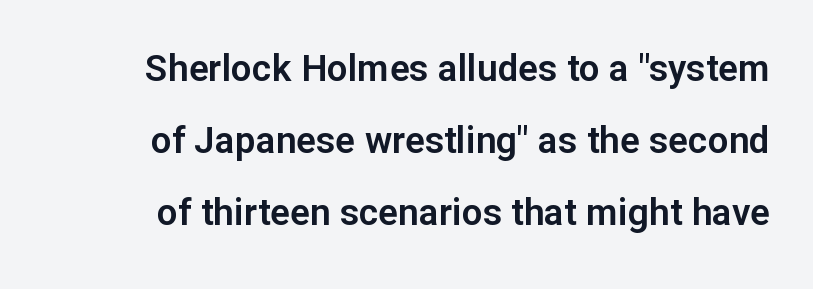
Q: Is the text italic (slanted)? A: No, it is upright.
Q: Is the typeface a serif or a sans-serif typeface? A: Sans-serif.
Q: Is the text underlined? A: No.
Q: Is the spacing between letters normal or unusually wide? A: Normal.
Q: Is the spacing between lines tight, normal or loose? A: Loose.
Q: Width (condensed, normal, or wide)? A: Normal.
Q: Stroke contrast? A: Low.
Q: x-height? A: Medium.
Q: Monospaced? A: No.
